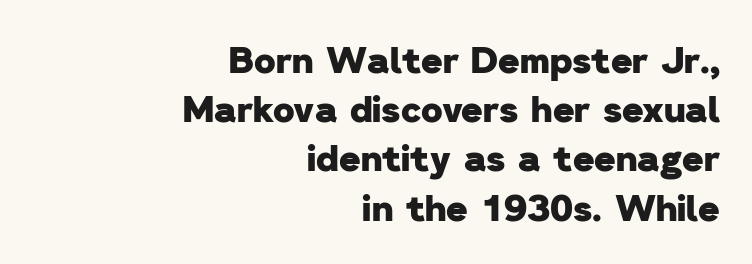
Q: Is the text bold? A: Yes.
Q: Is the typeface a serif or a sans-serif typeface? A: Sans-serif.
Q: Is the text underlined? A: No.
Q: How is the paragraph aligned? A: Right-aligned.
Q: Is the spacing between letters normal or unusually wide? A: Normal.
Q: Is the spacing between lines tight, normal or loose? A: Normal.
Q: Width (condensed, normal, or wide)? A: Normal.
Q: Stroke contrast? A: Low.
Q: x-height? A: Medium.
Q: Monospaced? A: No.
